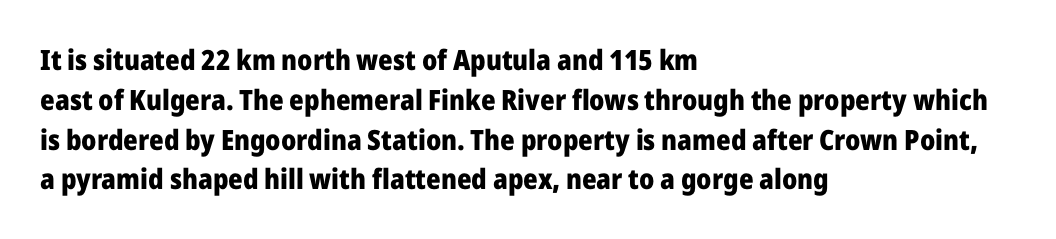
The image shows 28 px heavy sans-serif type, upright; set left-aligned, normal line spacing (1.42x), normal letter spacing, not underlined; low stroke contrast and a medium x-height.
